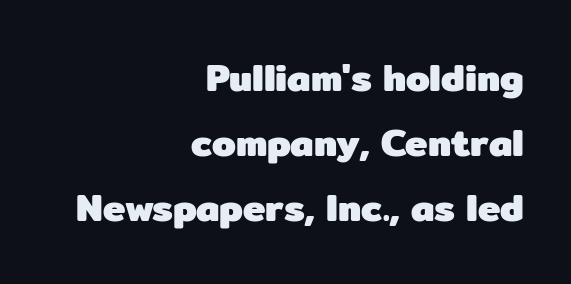
Is the block centered? No — it sits flush against the right margin. What weight is shown? A full bold with thick strokes. Are there feet on the stems? There aren't — it's a sans. The words here are not underlined. Italic? Not at all — the glyphs are vertical.
